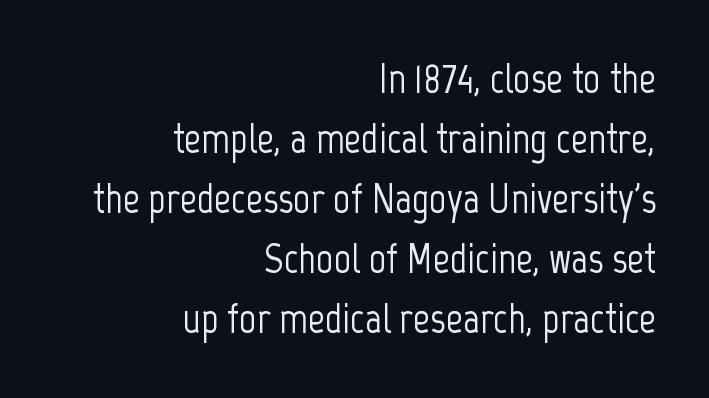
The image shows 42 px condensed sans-serif type, upright; set right-aligned, normal line spacing (1.43x), normal letter spacing, not underlined; low stroke contrast and a medium x-height.
